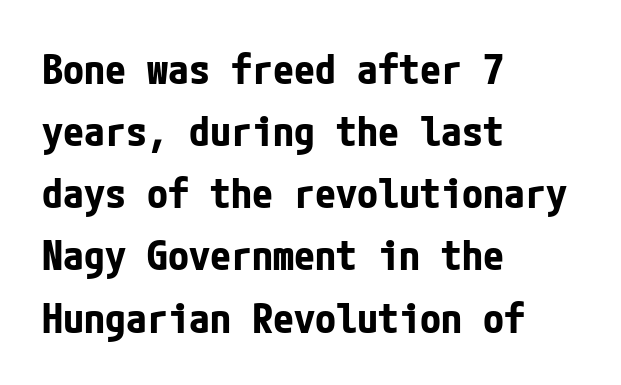
Q: Is the text bold? A: Yes.
Q: Is the text italic (slanted)? A: No, it is upright.
Q: Is the typeface a serif or a sans-serif typeface? A: Sans-serif.
Q: Is the text underlined? A: No.
Q: How is the paragraph aligned? A: Left-aligned.
Q: Is the spacing between letters normal or unusually wide? A: Normal.
Q: Is the spacing between lines tight, normal or loose? A: Normal.
Q: Width (condensed, normal, or wide)? A: Condensed.
Q: Stroke contrast? A: Low.
Q: x-height? A: Medium.
